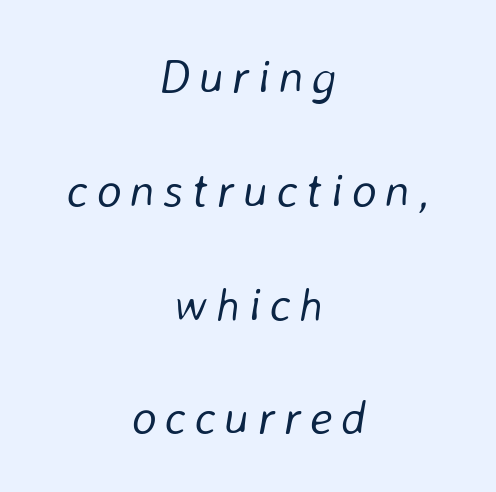
The image shows 48 px light type, italic (leaning right); set centered, loose line spacing (2.37x), not underlined; low stroke contrast and a medium x-height.
